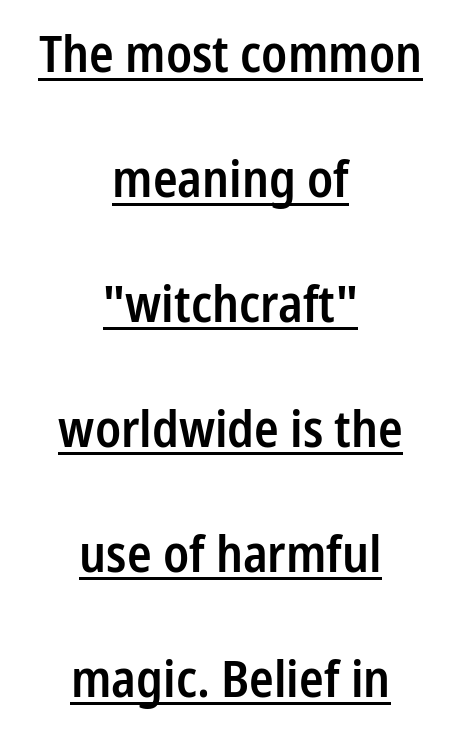
The strokes are fattened partway — semibold, not bold. What stands out about the letter spacing? Nothing — it is the standard amount. Every character sits straight up, as roman type does. Horizontally, the lines are justified to the midpoint only. Caption: lettering with a line underneath. Varying glyph widths throughout — classic text-font behaviour.
